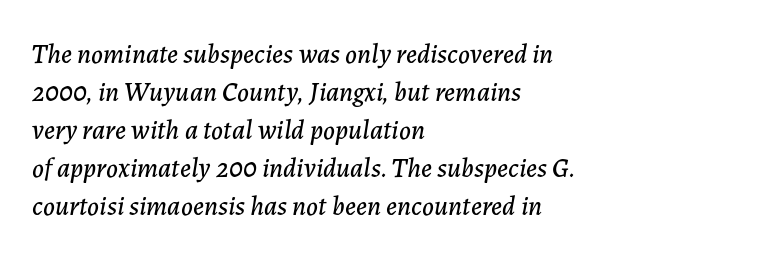
Q: Is the text italic (slanted)? A: Yes, it leans right by about 7 degrees.
Q: Is the text underlined? A: No.
Q: How is the paragraph aligned? A: Left-aligned.
Q: Is the spacing between letters normal or unusually wide? A: Normal.
Q: Is the spacing between lines tight, normal or loose? A: Normal.
